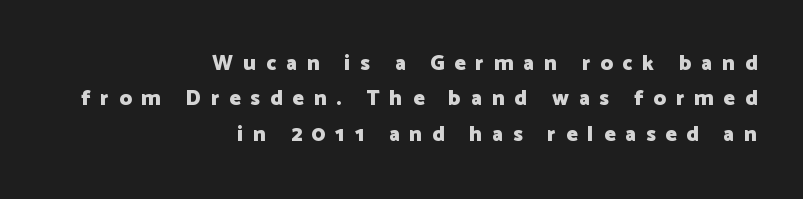
The image shows 21 px bold type, upright; set right-aligned, normal line spacing (1.68x), unusually wide letter spacing (+0.48 em), not underlined.
